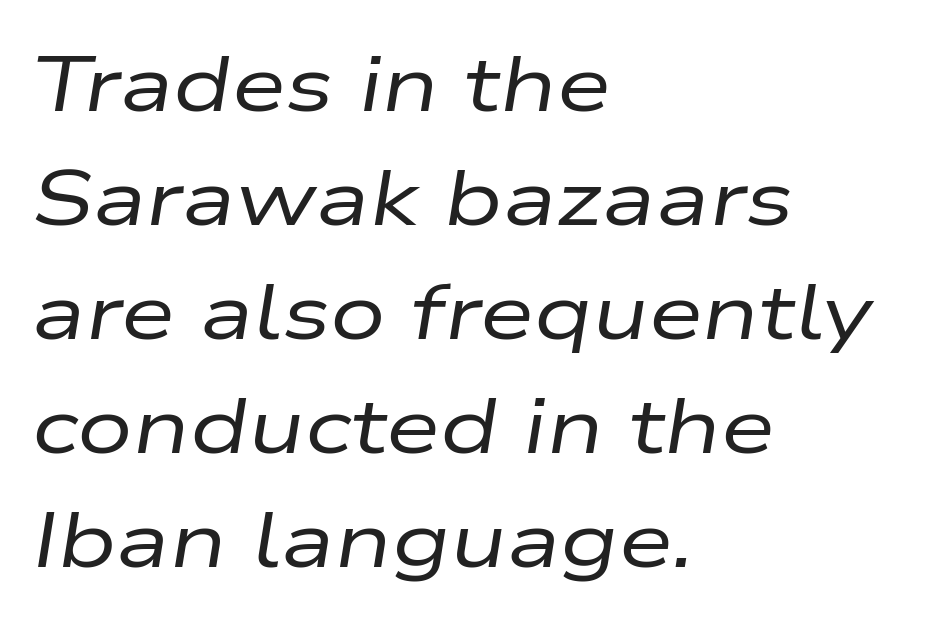
Q: Is the text bold? A: No.
Q: Is the text italic (slanted)? A: Yes, it leans right by about 9 degrees.
Q: Is the text underlined? A: No.
Q: How is the paragraph aligned? A: Left-aligned.
Q: Is the spacing between letters normal or unusually wide? A: Normal.
Q: Is the spacing between lines tight, normal or loose? A: Normal.
Q: Width (condensed, normal, or wide)? A: Wide.
Q: Stroke contrast? A: Low.
Q: x-height? A: Medium.
Q: Monospaced? A: No.
